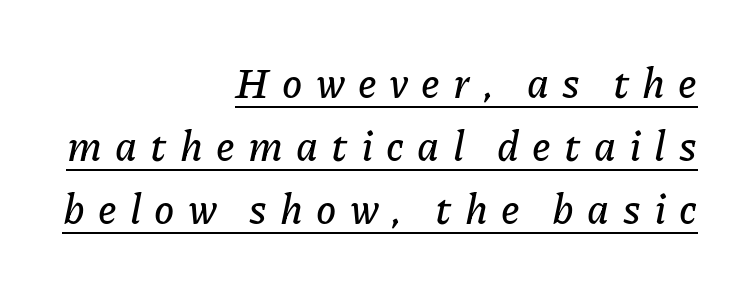
Q: Is the text italic (slanted)? A: Yes, it leans right by about 11 degrees.
Q: Is the text underlined? A: Yes.
Q: How is the paragraph aligned? A: Right-aligned.
Q: Is the spacing between letters normal or unusually wide? A: Unusually wide.
Q: Is the spacing between lines tight, normal or loose? A: Normal.
Q: Width (condensed, normal, or wide)? A: Normal.
Q: Stroke contrast? A: Low.
Q: x-height? A: Medium.
Q: Monospaced? A: No.
